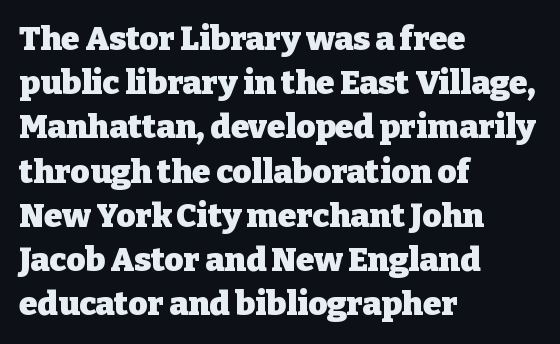
{"serif": "yes", "italic": "no", "bold": "yes", "weight": "heavy", "width": "normal", "stroke_contrast": "low", "x_height": "medium", "monospaced": "no", "underline": "no", "align": "left", "line_spacing": "normal", "line_spacing_ratio": 1.34, "letter_spacing": "normal", "letter_spacing_em": 0.0, "glyph_px": 33}
